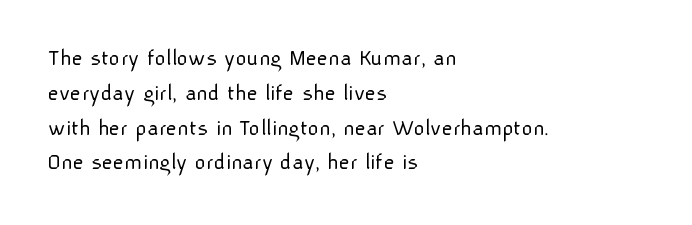
{"italic": "no", "bold": "no", "underline": "no", "align": "left", "line_spacing": "normal", "line_spacing_ratio": 1.45, "letter_spacing": "normal", "letter_spacing_em": 0.0, "glyph_px": 24}
